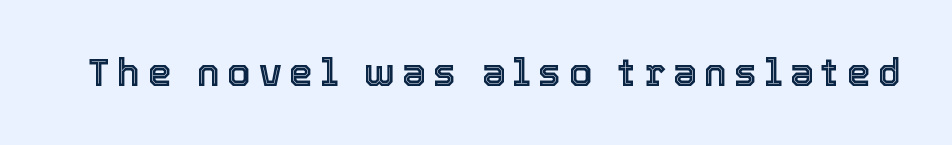
The baseline area is clear. Spacing between characters has been opened up far beyond the box default. Character widths vary here, with narrow letters taking less room than wide ones. These lines were composed using upright roman letters.
